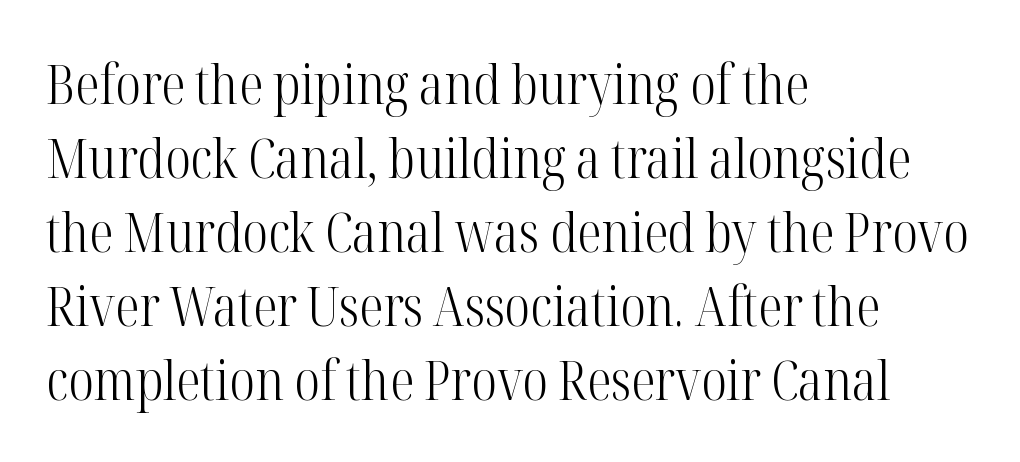
{"serif": "yes", "italic": "no", "bold": "no", "weight": "light", "width": "condensed", "stroke_contrast": "high", "x_height": "medium", "monospaced": "no", "underline": "no", "align": "left", "line_spacing": "normal", "line_spacing_ratio": 1.37, "letter_spacing": "normal", "letter_spacing_em": 0.0, "glyph_px": 54}
